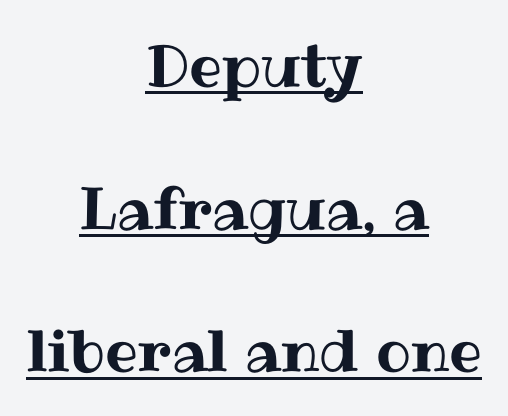
Q: Is the text italic (slanted)? A: No, it is upright.
Q: Is the text underlined? A: Yes.
Q: How is the paragraph aligned? A: Centered.
Q: Is the spacing between letters normal or unusually wide? A: Normal.
Q: Is the spacing between lines tight, normal or loose? A: Loose.
Q: Width (condensed, normal, or wide)? A: Normal.
Q: Stroke contrast? A: Medium.
Q: x-height? A: Medium.
Q: Monospaced? A: No.
